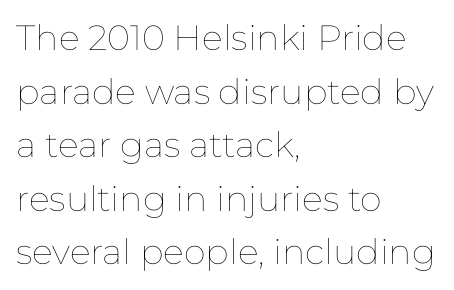
The letters stand straight up with perfectly vertical stems. The letters sit at their default tracking, neither squeezed nor spread. Proportional: the letters do not fall into vertical columns. The typeface has the unassuming heft of standard copy or less. Leading matches the norm, producing a regular column. Visually the block forms a straight wall on the left and a jagged coastline on the right.
